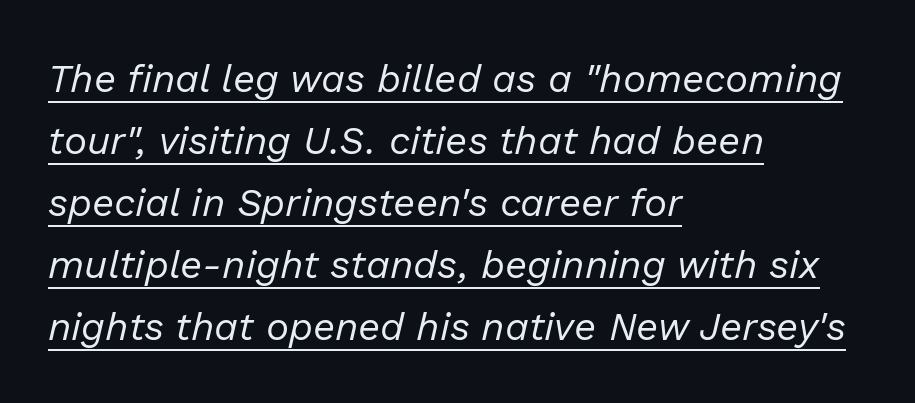
{"italic": "yes", "lean": "right", "slant_degrees": 13, "bold": "no", "weight": "regular", "width": "normal", "stroke_contrast": "low", "x_height": "medium", "monospaced": "no", "underline": "yes", "align": "left", "line_spacing": "normal", "line_spacing_ratio": 1.59, "letter_spacing": "normal", "letter_spacing_em": 0.0, "glyph_px": 39}
